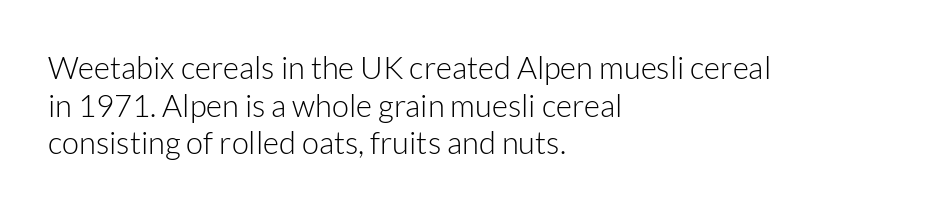
The image shows 31 px light sans-serif type, upright; set left-aligned, line spacing 1.21x, normal letter spacing, not underlined; low stroke contrast and a medium x-height.
